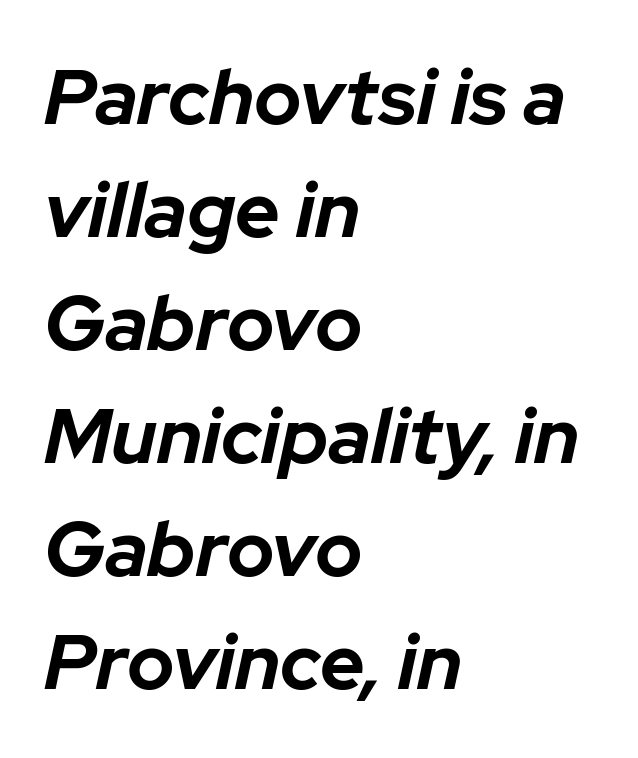
The space beneath each line is pristine and unruled. Successive baselines arrive at the customary interval. A full-strength bold gives these letters their thick strokes. The line texture is even and compact thanks to regular tracking. These lines stack with their left ends in a neat column.
